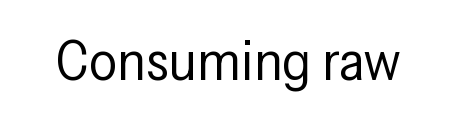
{"serif": "no", "italic": "no", "bold": "no", "weight": "regular", "width": "condensed", "stroke_contrast": "low", "x_height": "medium", "monospaced": "no", "underline": "no", "letter_spacing": "normal", "letter_spacing_em": 0.0, "glyph_px": 56}
